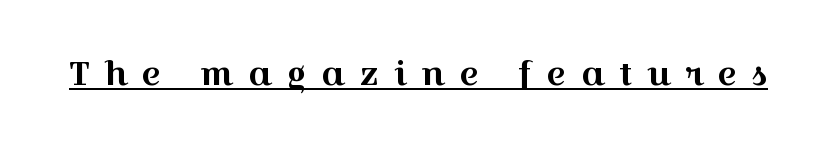
The image shows 33 px wide serif type, upright; set unusually wide letter spacing (+0.44 em), underlined; a medium x-height.
